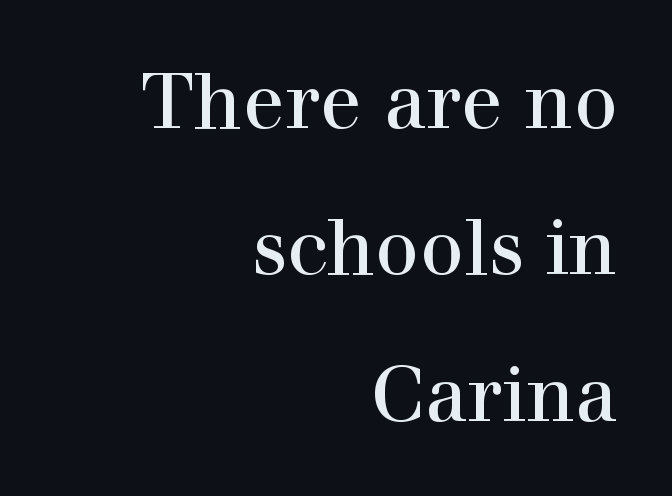
No letter is thick-stroked: the sample isn't bold. The letterforms sit shoulder to shoulder at normal distance. Honestly, there is no underline to notice here at all. Vertical spacing — loose. Posture: vertical.
